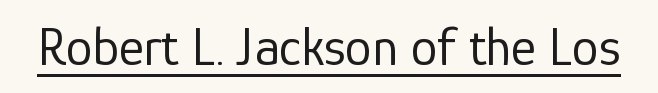
The image shows 54 px regular-weight sans-serif type, upright; set normal letter spacing, underlined; low stroke contrast and a medium x-height.
